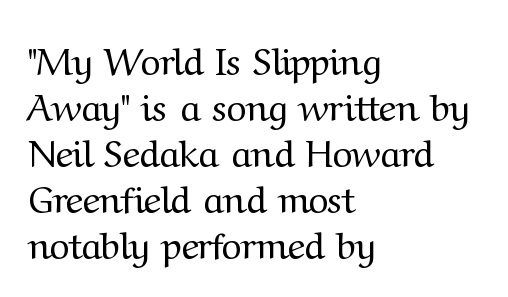
{"serif": "yes", "italic": "no", "bold": "no", "weight": "regular", "width": "normal", "stroke_contrast": "medium", "x_height": "medium", "monospaced": "no", "underline": "no", "align": "left", "line_spacing_ratio": 1.21, "letter_spacing": "normal", "letter_spacing_em": 0.0, "glyph_px": 38}
